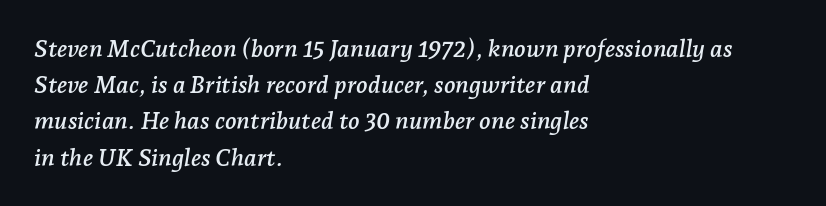
{"italic": "yes", "lean": "right", "slant_degrees": 7, "underline": "no", "align": "left", "line_spacing": "normal", "line_spacing_ratio": 1.51, "letter_spacing": "normal", "letter_spacing_em": 0.0, "glyph_px": 24}
